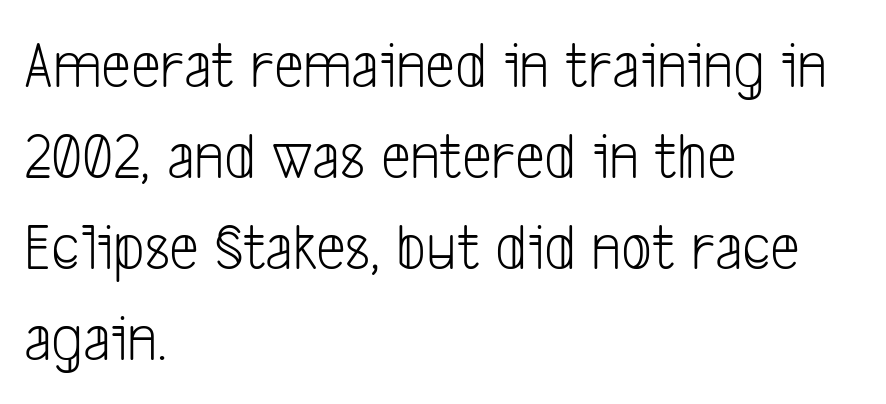
Successive baselines arrive at the customary interval. The face used here is rendered with its standard letterfit. Is this a heavy cut? Hardly; it is regular or lighter. This rendering uses left alignment, leaving the right contour irregular.
